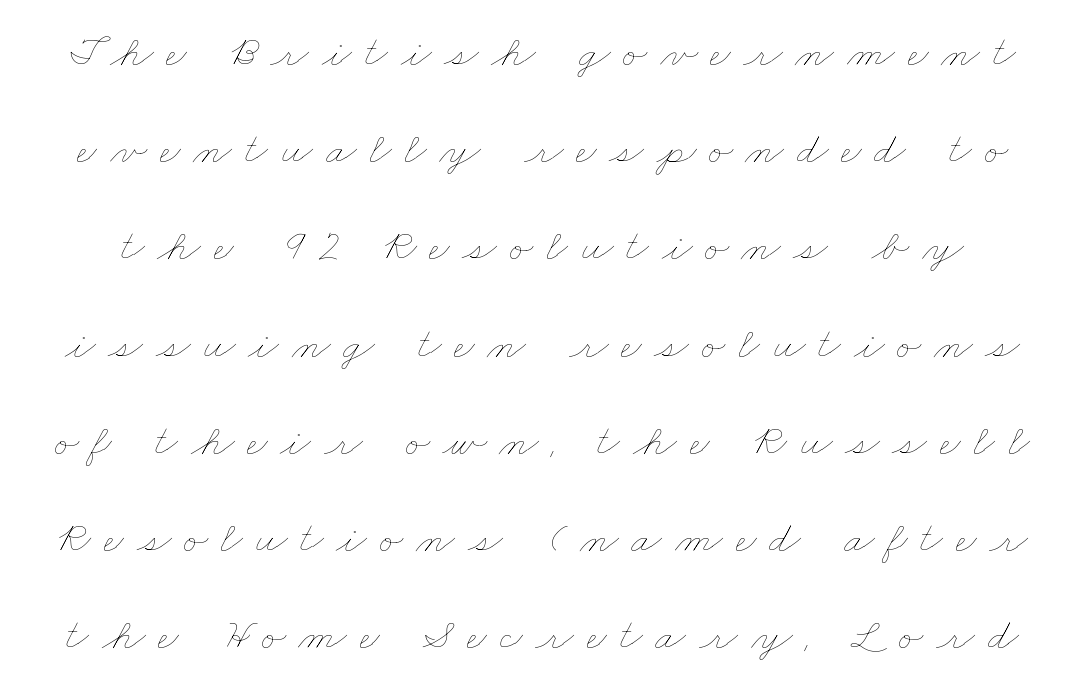
Q: Is the text bold? A: No.
Q: Is the text underlined? A: No.
Q: Is the spacing between letters normal or unusually wide? A: Unusually wide.
Q: Is the spacing between lines tight, normal or loose? A: Loose.
Q: Width (condensed, normal, or wide)? A: Wide.
Q: Stroke contrast? A: Low.
Q: x-height? A: Small.
Q: Monospaced? A: No.
